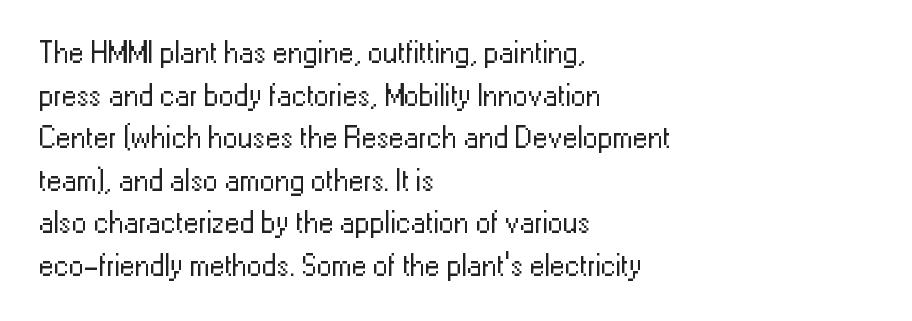
{"serif": "no", "italic": "no", "bold": "no", "weight": "regular", "width": "normal", "stroke_contrast": "low", "x_height": "medium", "monospaced": "no", "underline": "no", "align": "left", "line_spacing": "normal", "line_spacing_ratio": 1.42, "letter_spacing": "normal", "letter_spacing_em": 0.0, "glyph_px": 30}
